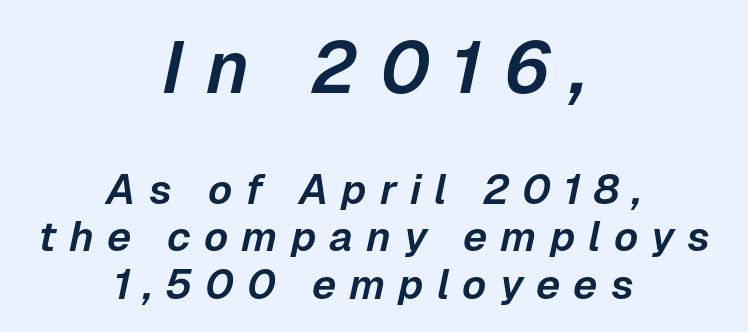
The image shows 73 px text type, italic (leaning right); set centered, tight line spacing (1.14x), unusually wide letter spacing (+0.31 em), not underlined; the first (top) block is 1.74x larger; low stroke contrast and a medium x-height.
